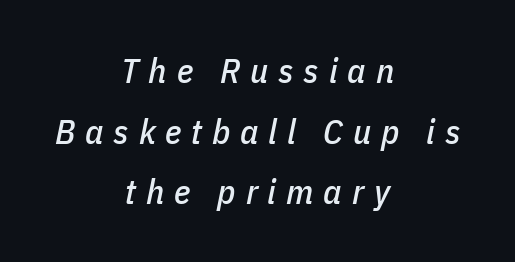
{"italic": "yes", "lean": "right", "slant_degrees": 11, "width": "condensed", "stroke_contrast": "low", "x_height": "medium", "monospaced": "no", "underline": "no", "align": "center", "line_spacing_ratio": 1.73, "letter_spacing": "wide", "letter_spacing_em": 0.28, "glyph_px": 35}
